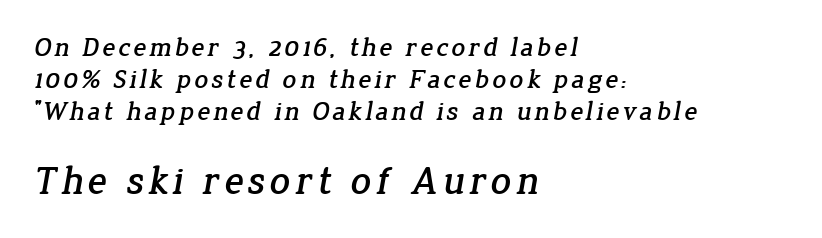
{"serif": "yes", "width": "normal", "stroke_contrast": "low", "x_height": "medium", "monospaced": "no", "underline": "no", "align": "left", "line_spacing_ratio": 1.19, "larger_block": "second", "size_ratio": 1.48, "glyph_px": 40}
